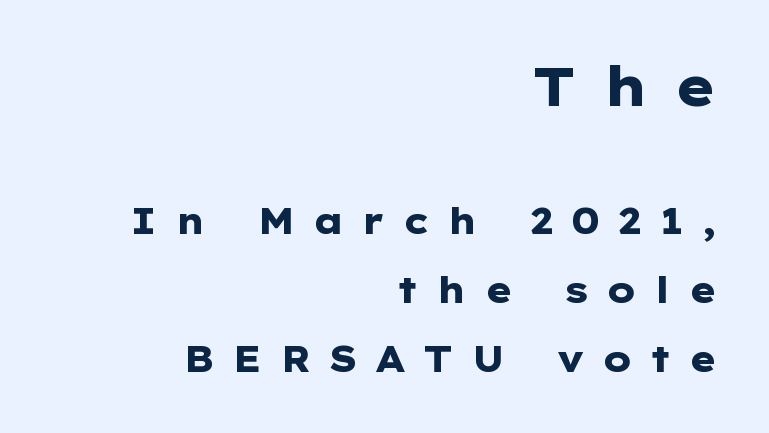
{"serif": "no", "italic": "no", "bold": "yes", "weight": "heavy", "width": "wide", "stroke_contrast": "low", "x_height": "medium", "monospaced": "no", "underline": "no", "align": "right", "line_spacing": "loose", "line_spacing_ratio": 1.91, "letter_spacing": "wide", "letter_spacing_em": 0.48, "larger_block": "first", "size_ratio": 1.5, "glyph_px": 54}
